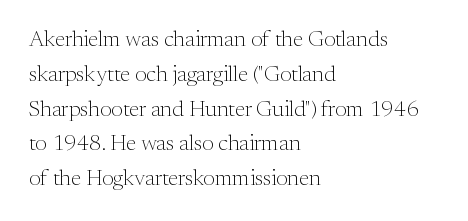
All the whitespace from short lines collects on the right. No extra tracking has been applied to these lines. Characters remain perfectly vertical along every line. The space beneath each line is pristine and unruled. Vertical stems look standard width or narrower in stroke.
